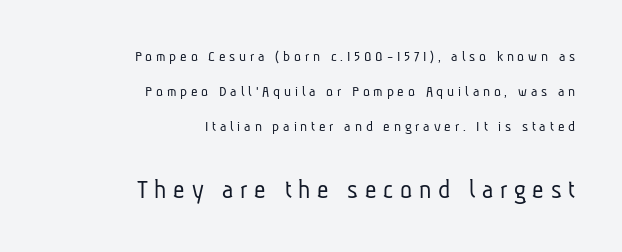
{"serif": "no", "bold": "no", "weight": "light", "width": "condensed", "stroke_contrast": "low", "x_height": "medium", "monospaced": "no", "underline": "no", "align": "right", "line_spacing": "loose", "line_spacing_ratio": 2.18, "letter_spacing": "wide", "letter_spacing_em": 0.24, "larger_block": "second", "size_ratio": 1.75, "glyph_px": 28}
